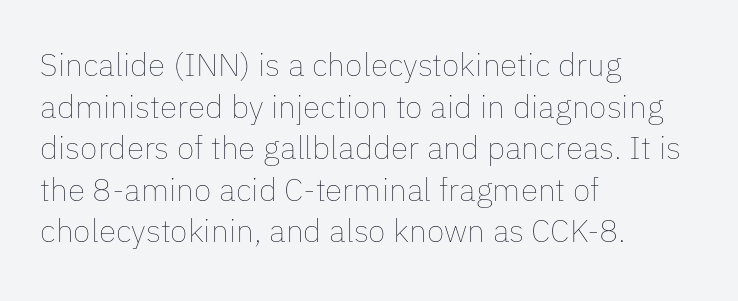
The image shows 32 px thin type, upright; set left-aligned, normal line spacing (1.3x), normal letter spacing, not underlined; low stroke contrast and a medium x-height.
